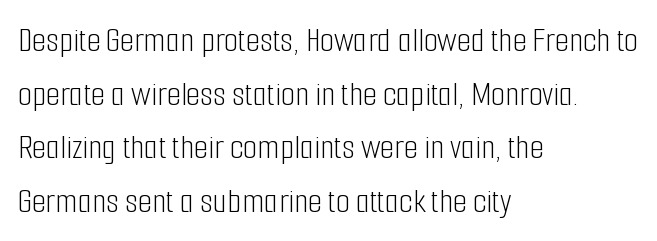
{"serif": "no", "italic": "no", "bold": "no", "weight": "light", "width": "condensed", "stroke_contrast": "low", "x_height": "medium", "monospaced": "no", "underline": "no", "align": "left", "line_spacing": "normal", "line_spacing_ratio": 1.49, "letter_spacing": "normal", "letter_spacing_em": 0.0, "glyph_px": 36}
